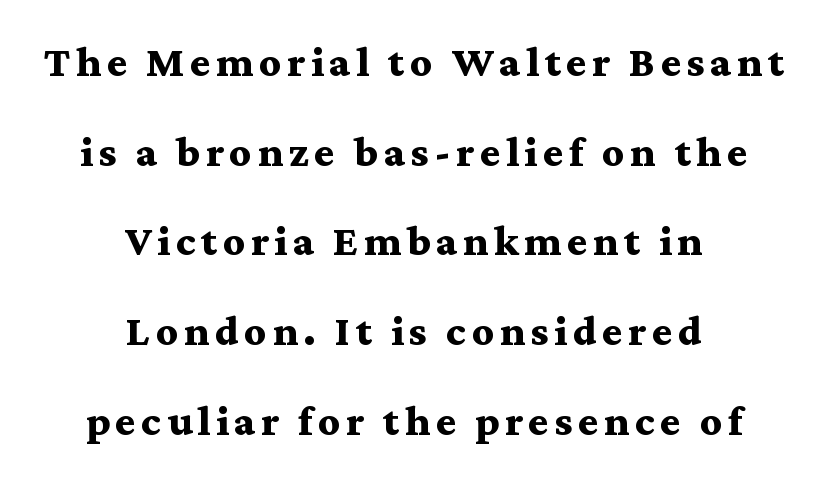
Q: Is the text bold? A: Yes.
Q: Is the text italic (slanted)? A: No, it is upright.
Q: Is the typeface a serif or a sans-serif typeface? A: Serif.
Q: Is the text underlined? A: No.
Q: How is the paragraph aligned? A: Centered.
Q: Is the spacing between lines tight, normal or loose? A: Normal.
Q: Width (condensed, normal, or wide)? A: Wide.
Q: Stroke contrast? A: Medium.
Q: x-height? A: Medium.
Q: Monospaced? A: No.
